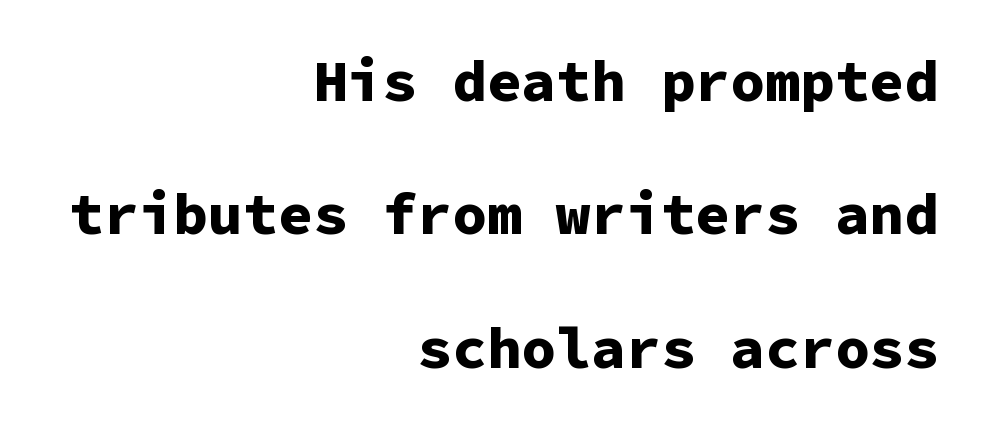
{"serif": "no", "italic": "no", "bold": "yes", "weight": "bold", "width": "normal", "stroke_contrast": "low", "x_height": "medium", "monospaced": "yes", "underline": "no", "align": "right", "line_spacing": "loose", "line_spacing_ratio": 2.3, "letter_spacing": "normal", "letter_spacing_em": 0.0, "glyph_px": 58}
